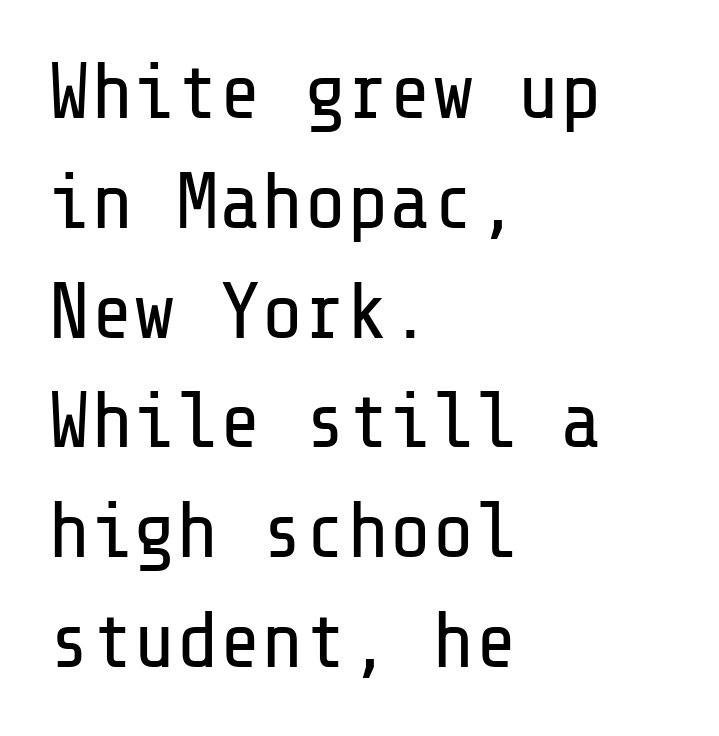
{"serif": "no", "italic": "no", "bold": "no", "weight": "regular", "width": "normal", "stroke_contrast": "low", "x_height": "medium", "underline": "no", "align": "left", "line_spacing": "normal", "line_spacing_ratio": 1.39, "letter_spacing": "normal", "letter_spacing_em": 0.0, "glyph_px": 79}
